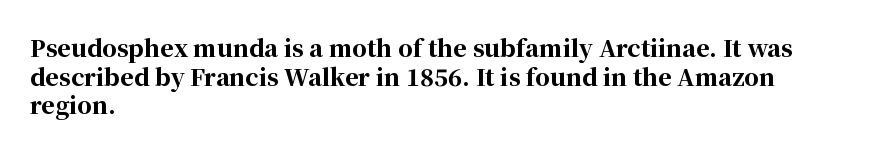
Q: Is the text bold? A: Yes.
Q: Is the text italic (slanted)? A: No, it is upright.
Q: Is the text underlined? A: No.
Q: How is the paragraph aligned? A: Left-aligned.
Q: Is the spacing between letters normal or unusually wide? A: Normal.
